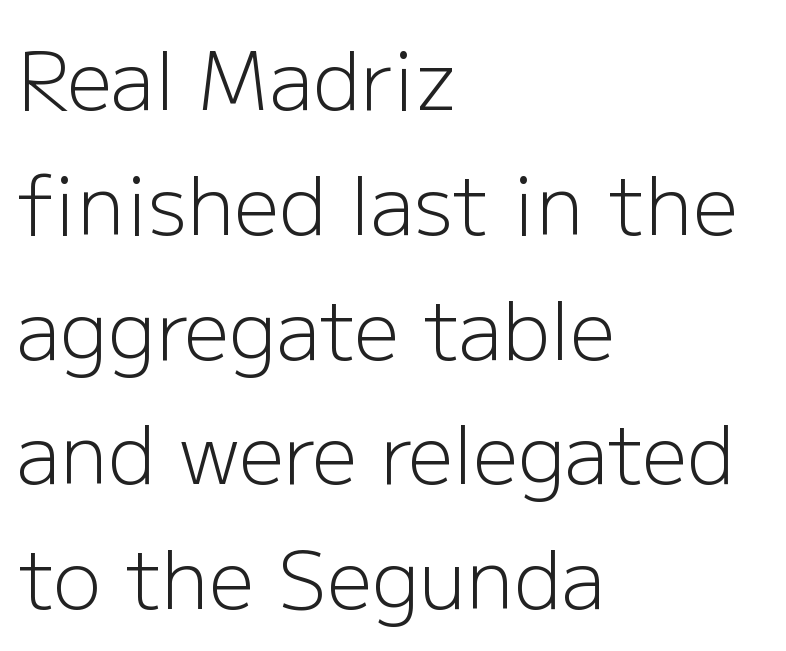
{"serif": "no", "italic": "no", "bold": "no", "weight": "light", "width": "normal", "stroke_contrast": "low", "x_height": "medium", "monospaced": "no", "underline": "no", "align": "left", "line_spacing": "normal", "line_spacing_ratio": 1.56, "letter_spacing": "normal", "letter_spacing_em": 0.0, "glyph_px": 80}
